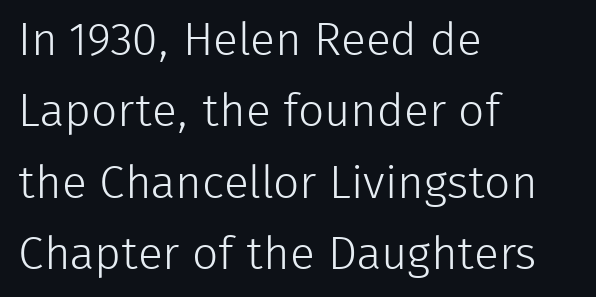
The image shows 46 px light sans-serif type, upright; set left-aligned, normal line spacing (1.55x), normal letter spacing, not underlined; low stroke contrast and a medium x-height.
